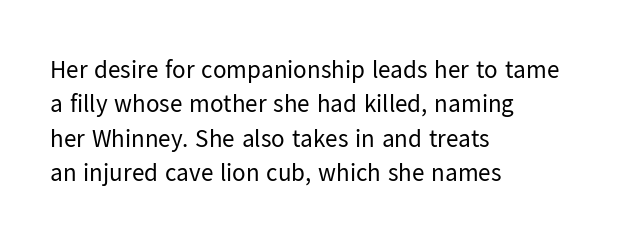
{"italic": "no", "bold": "no", "underline": "no", "align": "left", "line_spacing": "normal", "line_spacing_ratio": 1.38, "letter_spacing": "normal", "letter_spacing_em": 0.0, "glyph_px": 25}
